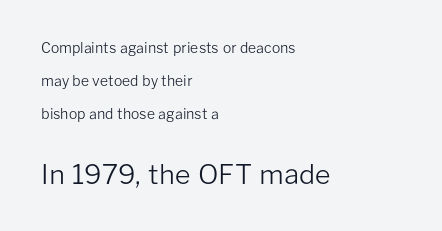
{"italic": "no", "bold": "no", "underline": "no", "align": "left", "line_spacing": "loose", "line_spacing_ratio": 2.35, "letter_spacing": "normal", "letter_spacing_em": 0.0, "larger_block": "second", "size_ratio": 1.93, "glyph_px": 27}
